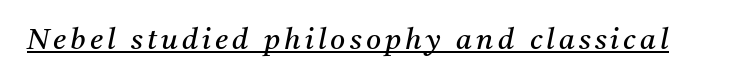
The image shows 29 px regular-weight serif type, italic (leaning right); set underlined; medium stroke contrast and a medium x-height.
